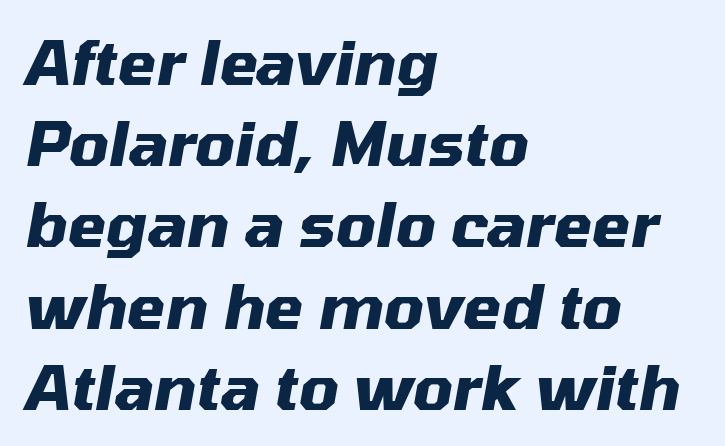
{"italic": "yes", "lean": "right", "slant_degrees": 10, "bold": "yes", "weight": "heavy", "width": "normal", "stroke_contrast": "medium", "x_height": "medium", "monospaced": "no", "underline": "no", "align": "left", "line_spacing": "normal", "line_spacing_ratio": 1.31, "letter_spacing": "normal", "letter_spacing_em": 0.0, "glyph_px": 62}
